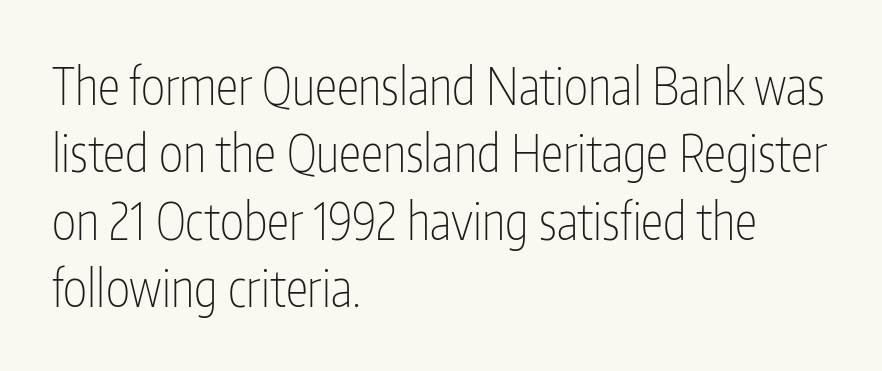
The image shows 51 px thin, condensed sans-serif type, upright; set left-aligned, normal line spacing (1.32x), normal letter spacing, not underlined; low stroke contrast and a medium x-height.
